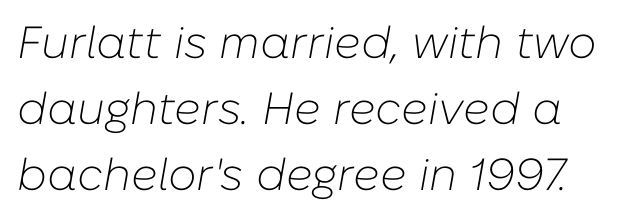
Observe the lean: these are italic letterforms. Words appear dense and cohesive because spacing is normal. This reads as an unemphasized weight, regular at the heaviest. This sample has the flowing, uneven cadence of proportional lettering. Rule under the text: the space is simply empty.
